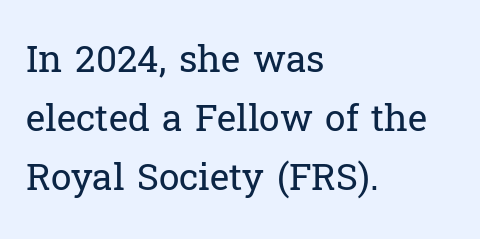
{"serif": "yes", "italic": "no", "bold": "no", "weight": "regular", "width": "normal", "stroke_contrast": "low", "x_height": "medium", "monospaced": "no", "underline": "no", "align": "left", "line_spacing": "normal", "line_spacing_ratio": 1.6, "letter_spacing": "normal", "letter_spacing_em": 0.0, "glyph_px": 37}
